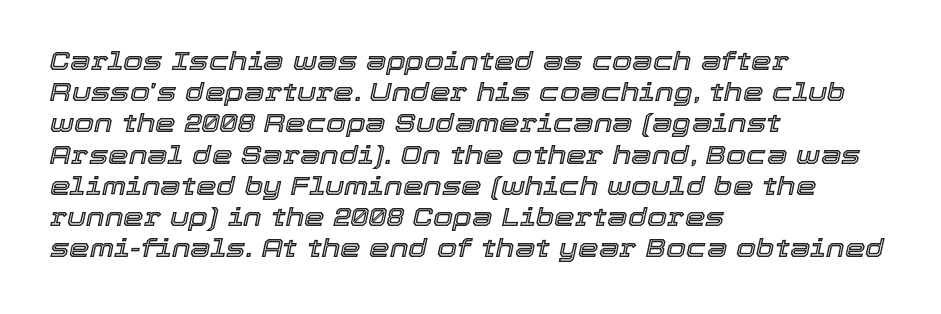
Q: Is the text italic (slanted)? A: Yes, it leans right by about 12 degrees.
Q: Is the text underlined? A: No.
Q: How is the paragraph aligned? A: Left-aligned.
Q: Is the spacing between letters normal or unusually wide? A: Normal.
